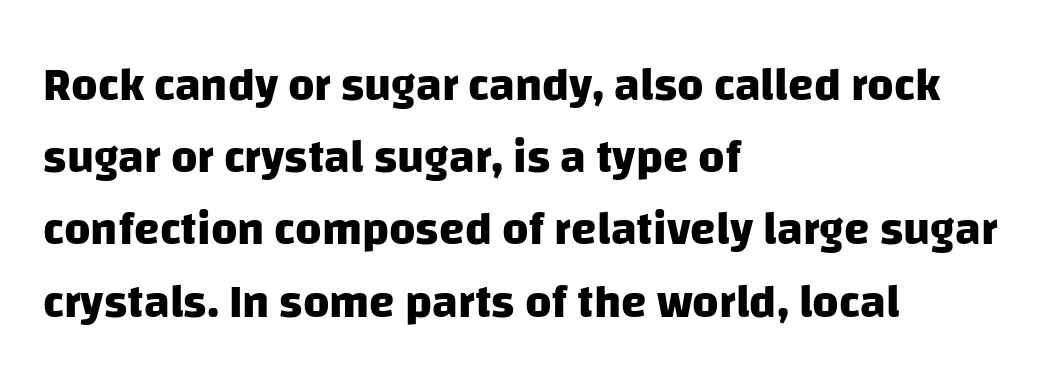
The image shows 46 px heavy sans-serif type; set left-aligned, normal line spacing (1.57x), normal letter spacing, not underlined; low stroke contrast and a large x-height.
